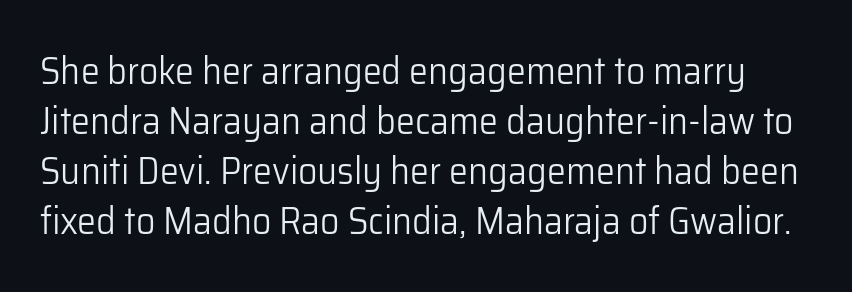
Q: Is the text bold? A: No.
Q: Is the text italic (slanted)? A: No, it is upright.
Q: Is the typeface a serif or a sans-serif typeface? A: Sans-serif.
Q: Is the text underlined? A: No.
Q: Is the spacing between letters normal or unusually wide? A: Normal.
Q: Is the spacing between lines tight, normal or loose? A: Normal.
Q: Width (condensed, normal, or wide)? A: Normal.
Q: Stroke contrast? A: Low.
Q: x-height? A: Medium.
Q: Monospaced? A: No.
